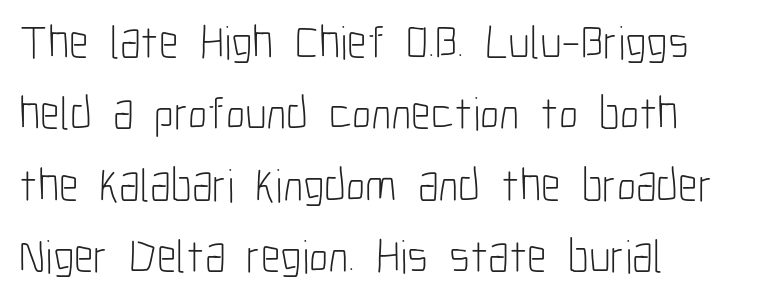
Q: Is the text bold? A: No.
Q: Is the text italic (slanted)? A: No, it is upright.
Q: Is the typeface a serif or a sans-serif typeface? A: Sans-serif.
Q: Is the text underlined? A: No.
Q: How is the paragraph aligned? A: Left-aligned.
Q: Is the spacing between letters normal or unusually wide? A: Normal.
Q: Is the spacing between lines tight, normal or loose? A: Normal.
Q: Width (condensed, normal, or wide)? A: Condensed.
Q: Stroke contrast? A: Low.
Q: x-height? A: Medium.
Q: Monospaced? A: No.
